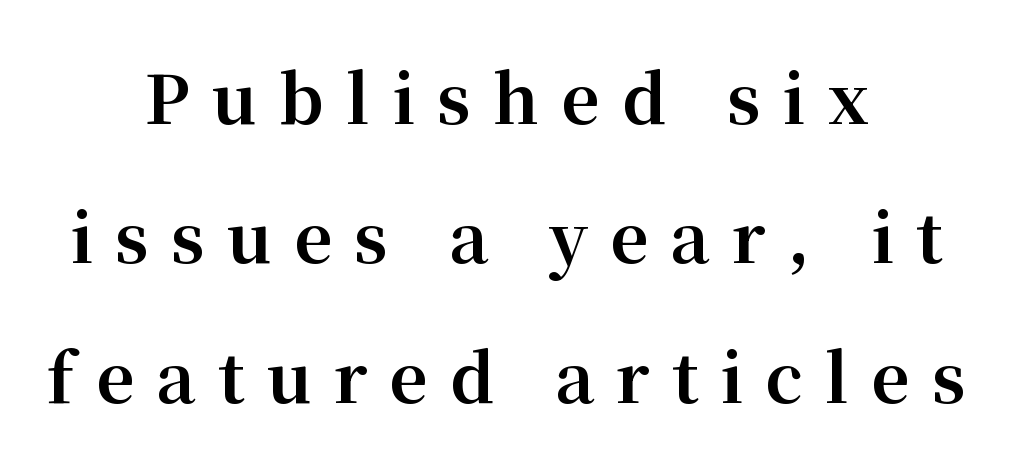
The image shows 67 px bold serif type, upright; set centered, loose line spacing (2.08x), unusually wide letter spacing (+0.33 em), not underlined; medium stroke contrast and a medium x-height.
